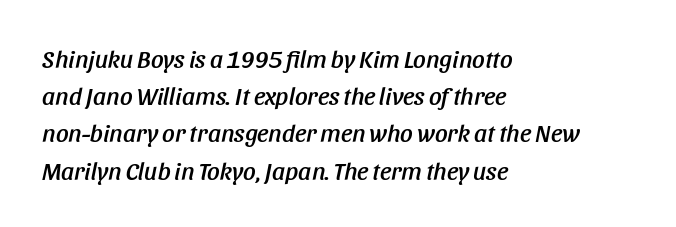
The image shows 25 px text type, italic (leaning right); set left-aligned, normal line spacing (1.49x), normal letter spacing, not underlined.
